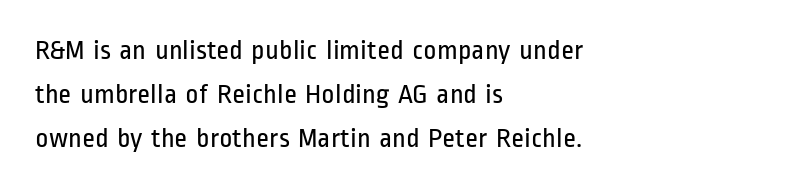
Q: Is the text bold? A: No.
Q: Is the text italic (slanted)? A: No, it is upright.
Q: Is the typeface a serif or a sans-serif typeface? A: Sans-serif.
Q: Is the text underlined? A: No.
Q: How is the paragraph aligned? A: Left-aligned.
Q: Is the spacing between letters normal or unusually wide? A: Normal.
Q: Is the spacing between lines tight, normal or loose? A: Normal.
Q: Width (condensed, normal, or wide)? A: Condensed.
Q: Stroke contrast? A: Low.
Q: x-height? A: Medium.
Q: Monospaced? A: No.
